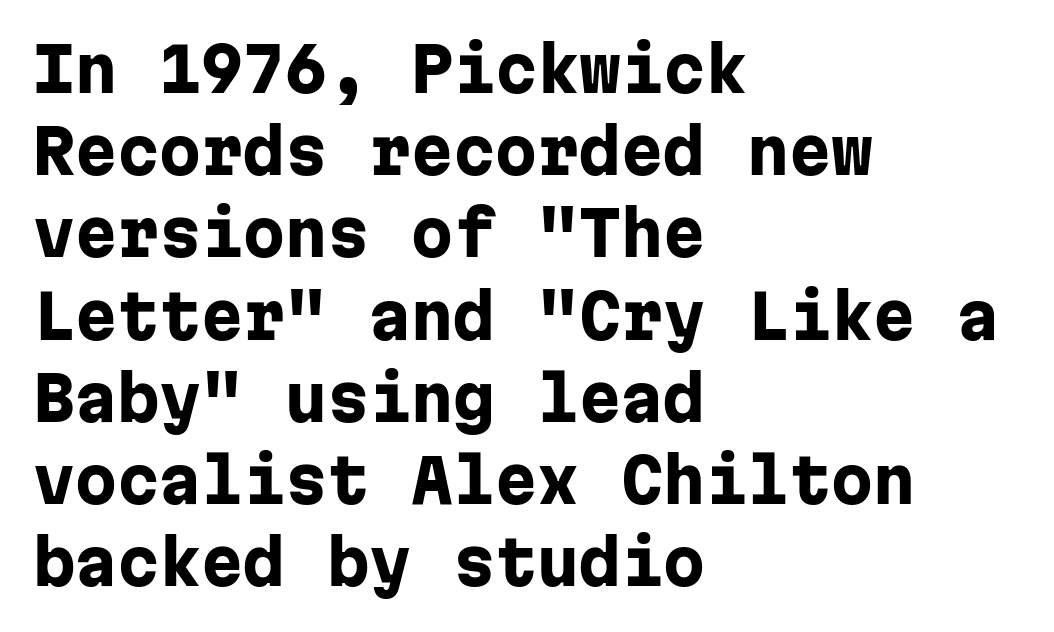
{"serif": "no", "italic": "no", "bold": "yes", "weight": "heavy", "width": "normal", "stroke_contrast": "low", "x_height": "medium", "monospaced": "yes", "underline": "no", "align": "left", "line_spacing": "normal", "line_spacing_ratio": 1.37, "letter_spacing": "normal", "letter_spacing_em": 0.0, "glyph_px": 60}
